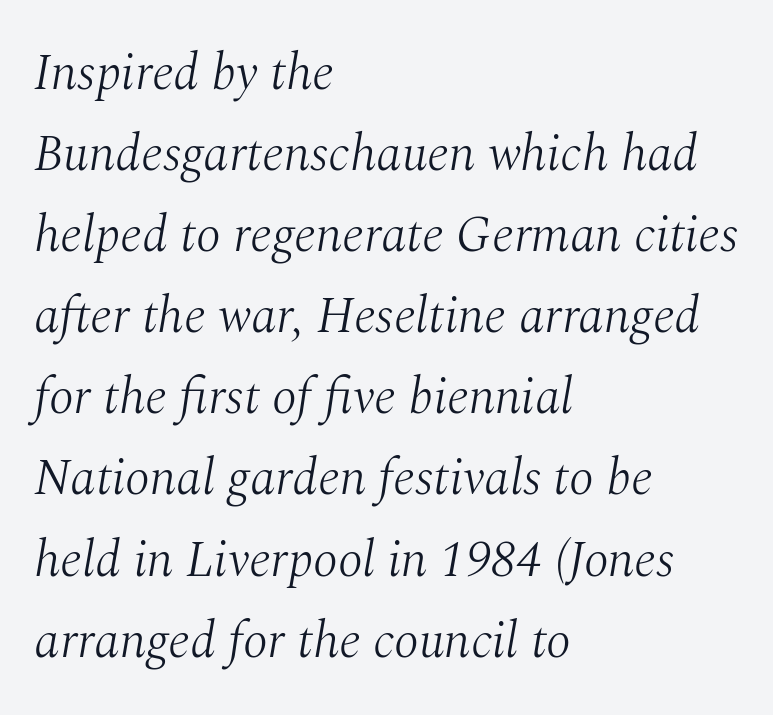
Q: Is the text bold? A: No.
Q: Is the text italic (slanted)? A: Yes, it leans right by about 10 degrees.
Q: Is the typeface a serif or a sans-serif typeface? A: Serif.
Q: Is the text underlined? A: No.
Q: How is the paragraph aligned? A: Left-aligned.
Q: Is the spacing between letters normal or unusually wide? A: Normal.
Q: Is the spacing between lines tight, normal or loose? A: Normal.
Q: Width (condensed, normal, or wide)? A: Normal.
Q: Stroke contrast? A: Medium.
Q: x-height? A: Medium.
Q: Monospaced? A: No.
